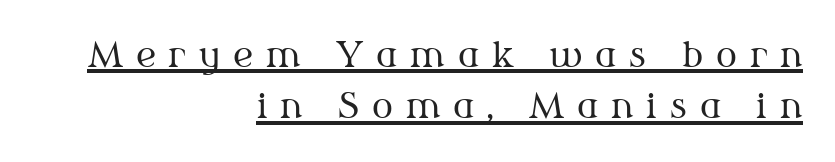
The image shows 35 px regular-weight serif type, upright; set right-aligned, normal line spacing (1.47x), unusually wide letter spacing (+0.37 em), underlined; medium stroke contrast and a medium x-height.
